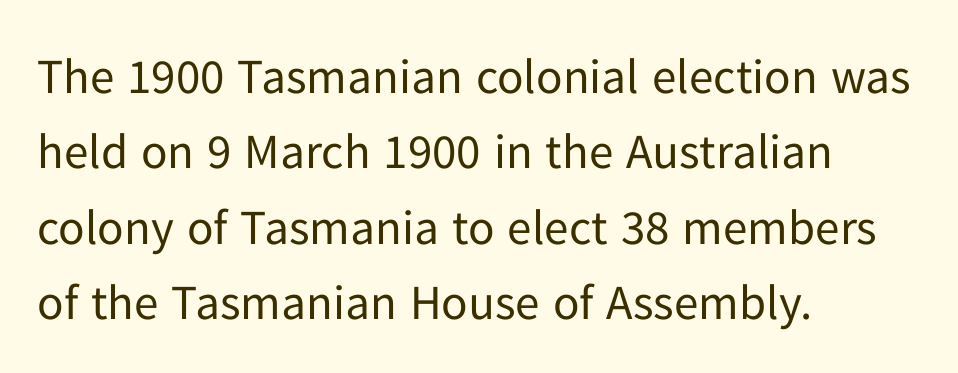
Weight class: somewhere from thin through regular. Each word holds together tightly as a unit, with standard inter-letter gaps. Note the varied advance widths — an 'i' is clearly narrower than an 'm'. Nobody drew a line under any word here. The space between consecutive lines is moderate. Left-aligned paragraph, ragged on the right.
